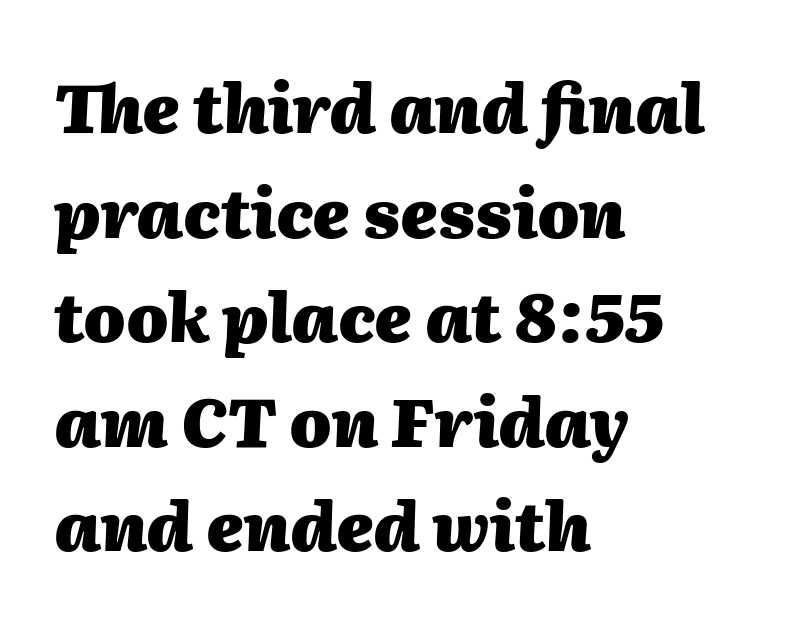
{"italic": "yes", "lean": "right", "slant_degrees": 2, "bold": "yes", "weight": "heavy", "width": "normal", "stroke_contrast": "medium", "x_height": "medium", "monospaced": "no", "underline": "no", "align": "left", "line_spacing": "normal", "line_spacing_ratio": 1.56, "letter_spacing": "normal", "letter_spacing_em": 0.0, "glyph_px": 67}
